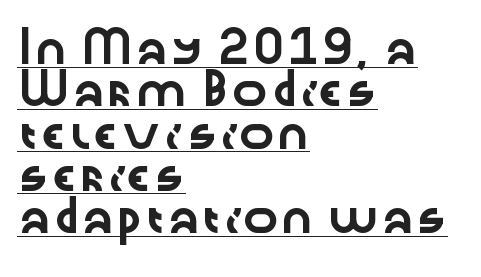
A roman cut, with each character standing at attention. One-word summary of the alignment: left. Varying glyph widths throughout — classic text-font behaviour. In designer terms, the underline attribute is active on this setting. What stands out about the letter spacing? Nothing — it is the standard amount. The font family rendered here belongs to the sans-serif group.
